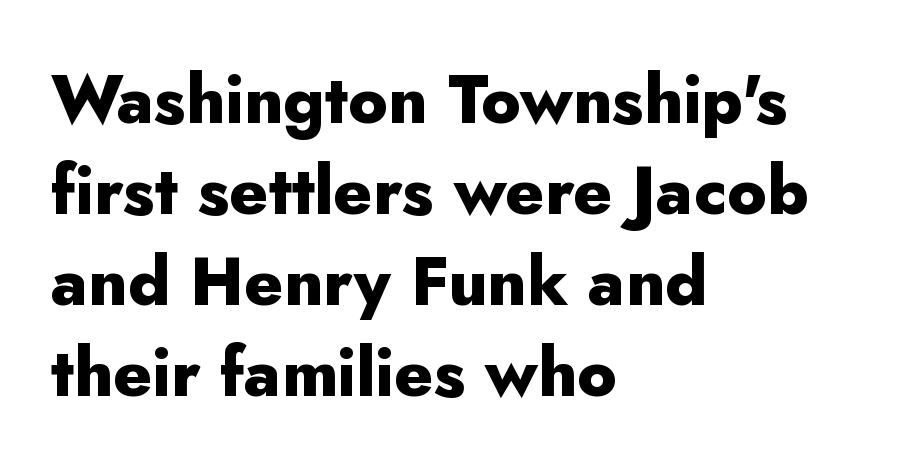
Q: Is the text bold? A: Yes.
Q: Is the text italic (slanted)? A: No, it is upright.
Q: Is the typeface a serif or a sans-serif typeface? A: Sans-serif.
Q: Is the text underlined? A: No.
Q: How is the paragraph aligned? A: Left-aligned.
Q: Is the spacing between letters normal or unusually wide? A: Normal.
Q: Is the spacing between lines tight, normal or loose? A: Normal.
Q: Width (condensed, normal, or wide)? A: Normal.
Q: Stroke contrast? A: Low.
Q: x-height? A: Small.
Q: Monospaced? A: No.
